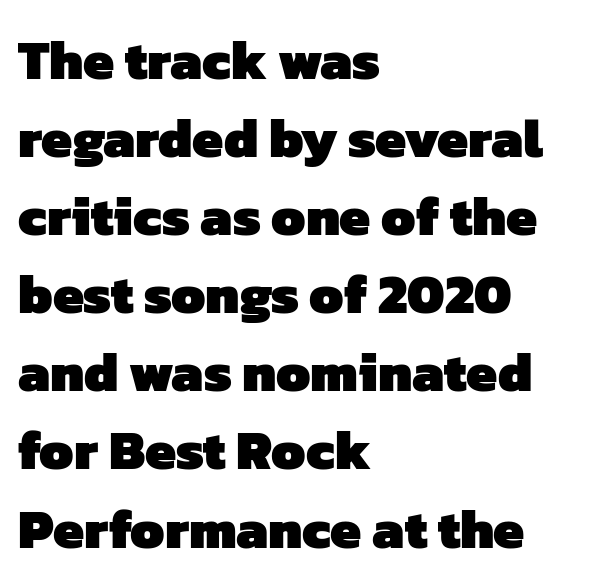
The image shows 55 px heavy sans-serif type; set left-aligned, normal line spacing (1.42x), normal letter spacing, not underlined; low stroke contrast and a medium x-height.
